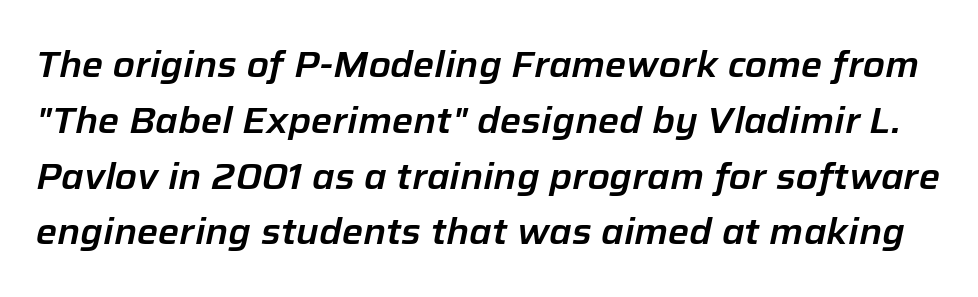
It's the slanting kind of type. Type without underlining. A typesetter would call this proportional, since set widths differ per character. Honestly, the letter spacing is just normal — you wouldn't notice it.
